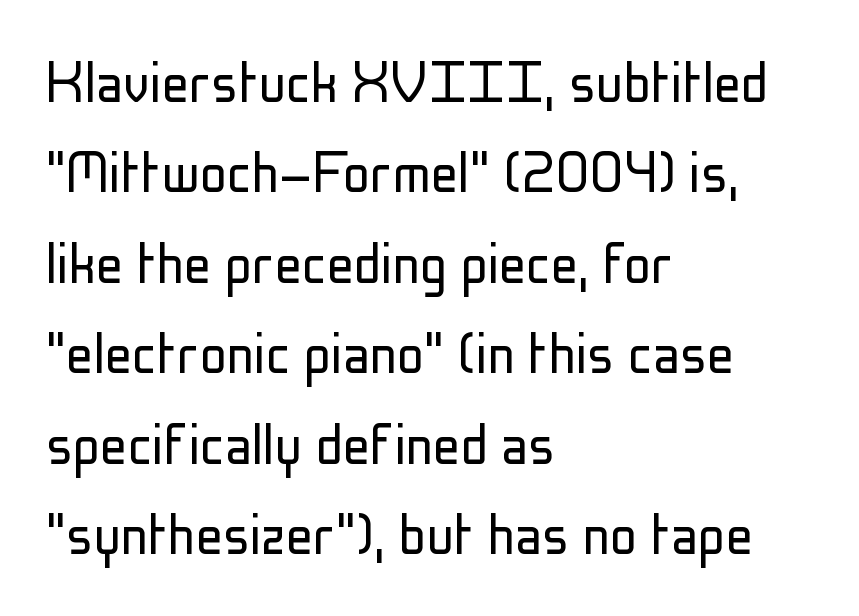
Ascenders rise straight up at ninety degrees. Letterform terminals end flat and unadorned throughout the passage. These lines are rendered in a variable-pitch font. A normal amount of white space separates one row of letters from the next. The foot of each line stays bare and open. Stems here are at most as thick as an everyday book face.
